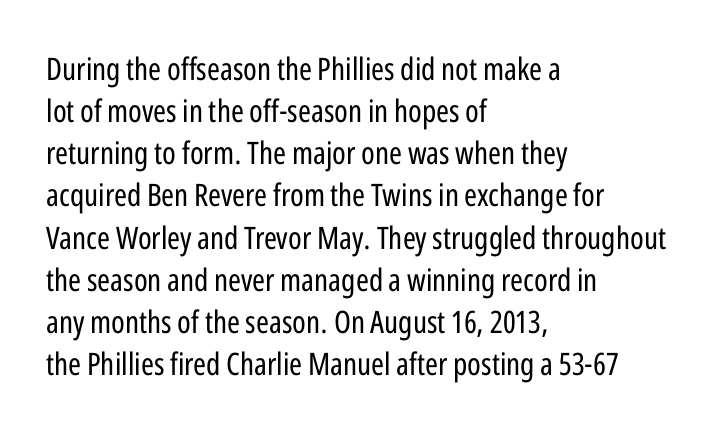
The image shows 31 px regular-weight, condensed sans-serif type, upright; set left-aligned, normal line spacing (1.36x), normal letter spacing, not underlined; low stroke contrast and a medium x-height.
